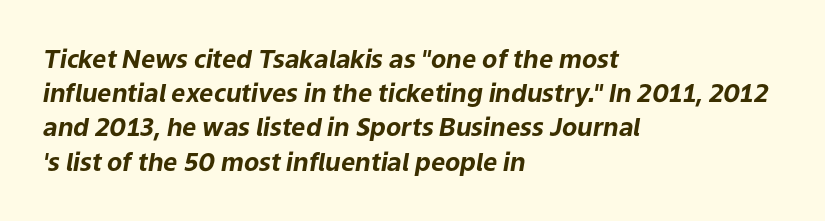
{"italic": "yes", "lean": "right", "slant_degrees": 9, "bold": "yes", "underline": "no", "align": "left", "line_spacing": "normal", "line_spacing_ratio": 1.37, "letter_spacing": "normal", "letter_spacing_em": 0.0, "glyph_px": 25}
